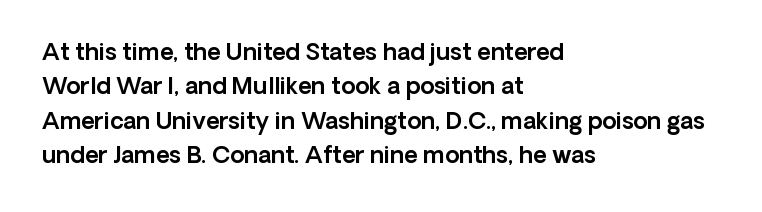
{"italic": "no", "underline": "no", "align": "left", "line_spacing": "normal", "line_spacing_ratio": 1.5, "letter_spacing": "normal", "letter_spacing_em": 0.0, "glyph_px": 23}
